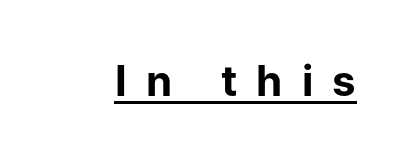
Q: Is the text bold? A: Yes.
Q: Is the text italic (slanted)? A: No, it is upright.
Q: Is the typeface a serif or a sans-serif typeface? A: Sans-serif.
Q: Is the text underlined? A: Yes.
Q: Is the spacing between letters normal or unusually wide? A: Unusually wide.
Q: Width (condensed, normal, or wide)? A: Normal.
Q: Stroke contrast? A: Low.
Q: x-height? A: Medium.
Q: Monospaced? A: No.
